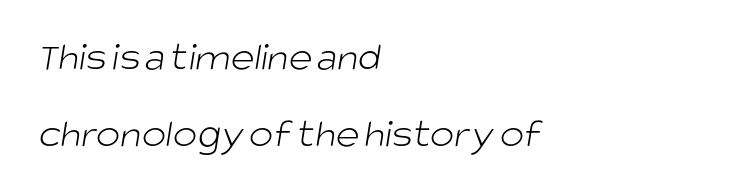
{"serif": "no", "bold": "no", "weight": "light", "width": "normal", "stroke_contrast": "low", "x_height": "large", "monospaced": "no", "underline": "no", "align": "left", "line_spacing_ratio": 1.87, "letter_spacing": "normal", "letter_spacing_em": 0.0, "glyph_px": 41}
